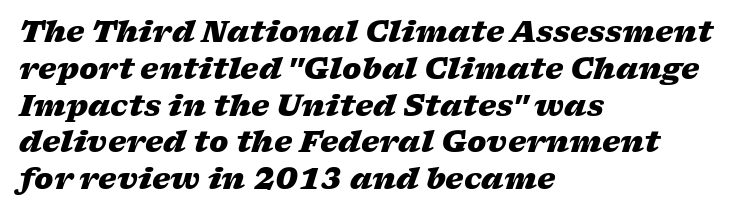
These lines sit exactly where default settings would place them. Every row of glyphs begins at an identical x-position on the left. The face used here has a pronounced slope to its letters. Underline: absent.
